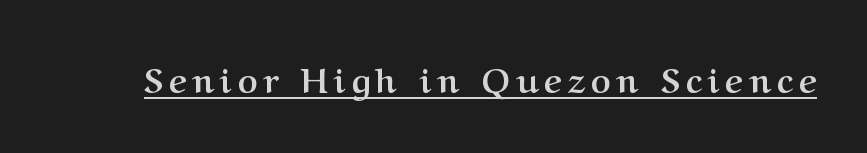
The image shows 34 px semibold serif type, upright; set underlined; medium stroke contrast and a medium x-height.
